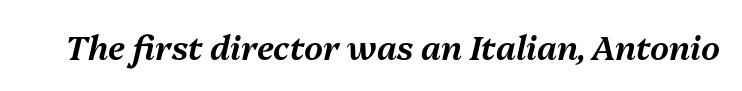
The letters advance in unequal steps, a hallmark of proportional type. Compared with typical body copy, the letter spacing here is the same. The specimen omits any rule beneath the text block's lines. Tall strokes in this sample are angled rather than plumb.
